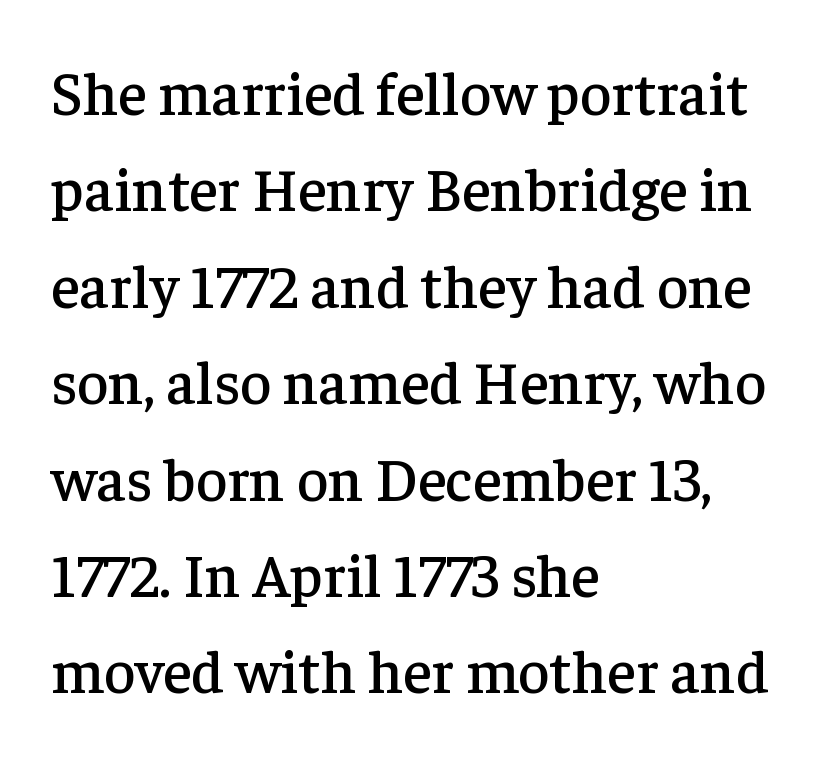
Summary of vertical rhythm: regular, with standard interline spacing. These lines are rendered in a variable-pitch font. Are there feet on the stems? There are — it's a serif. Observe the ordinary spacing: letters are neighbours, not strangers. The typography opts for an upright posture over an oblique one. Plain, unruled lines of type.
